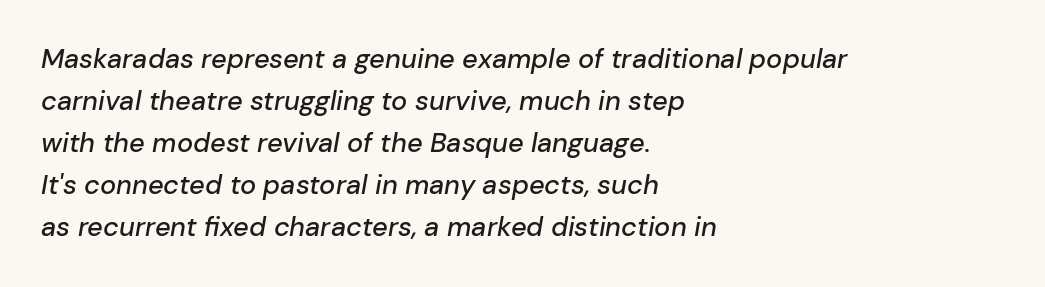
Q: Is the text italic (slanted)? A: Yes, it leans right by about 10 degrees.
Q: Is the text underlined? A: No.
Q: How is the paragraph aligned? A: Left-aligned.
Q: Is the spacing between letters normal or unusually wide? A: Normal.
Q: Is the spacing between lines tight, normal or loose? A: Normal.
